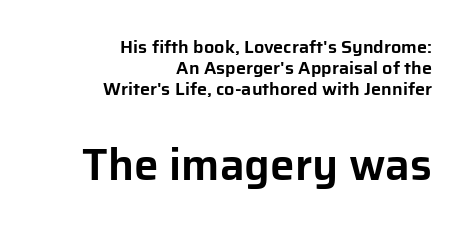
The face used here is proportionally spaced, like ordinary book or web type. Observe the ordinary spacing: letters are neighbours, not strangers. These lines are set flush right with a ragged left edge. The glyphs are unaccompanied by any horizontal stroke below them.
